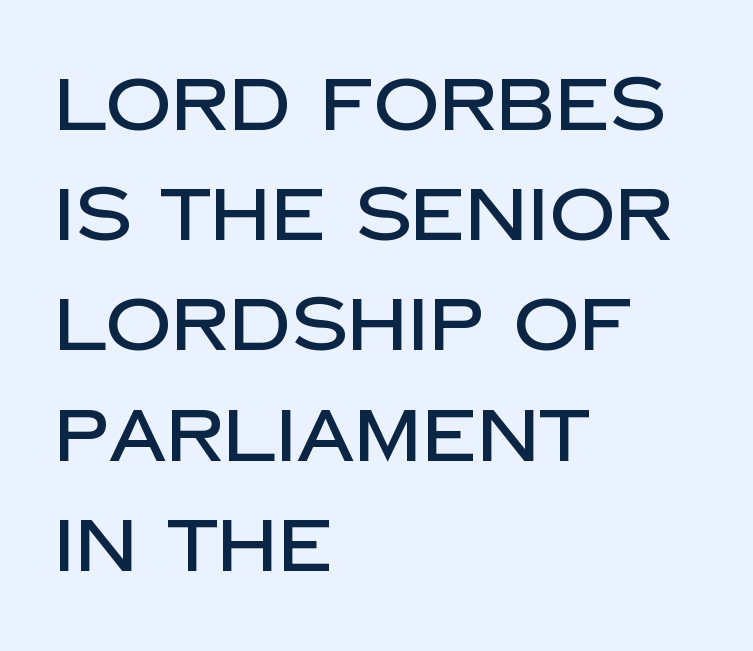
{"serif": "no", "italic": "no", "width": "normal", "stroke_contrast": "low", "x_height": "large", "monospaced": "no", "underline": "no", "align": "left", "line_spacing": "normal", "line_spacing_ratio": 1.51, "letter_spacing": "normal", "letter_spacing_em": 0.0, "glyph_px": 73}
